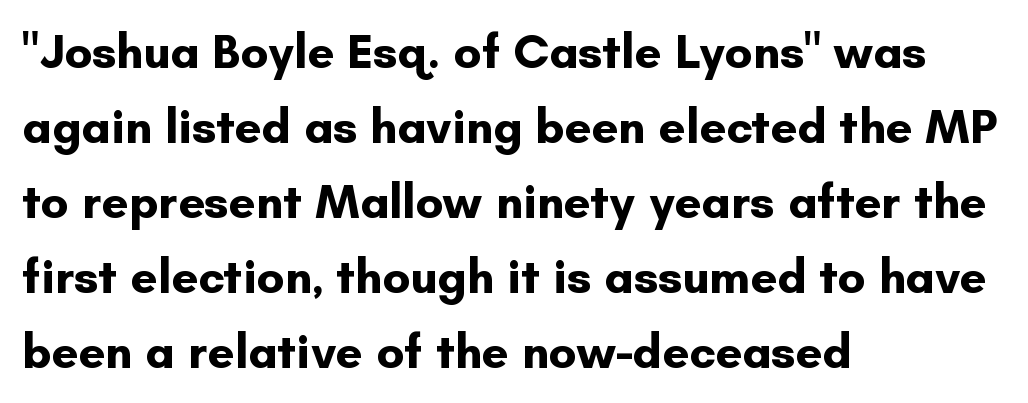
Spacing verdict: proportional, widths tailored to each character. Quick note: underline off. Caption: multi-line text, flush left, ragged right. How would I describe the line gaps? Plain and ordinary.
